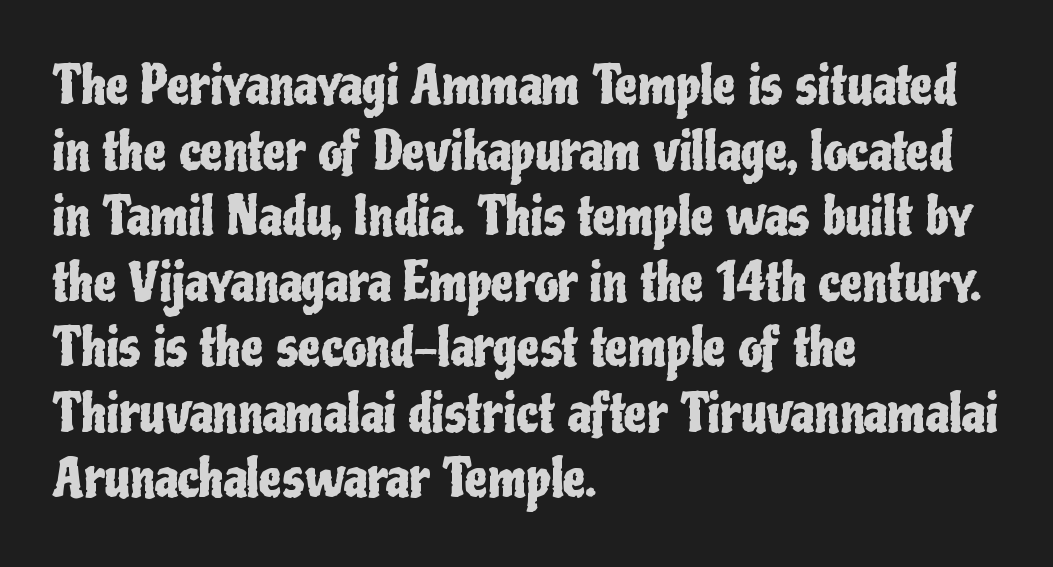
These lines are composed in type without serifs. The passage shown is typed in a proportional face where columns would drift. This is roman type, the default non-slanted kind. Honestly, the row spacing looks completely unremarkable. The passage shown has conventional tracking throughout.
